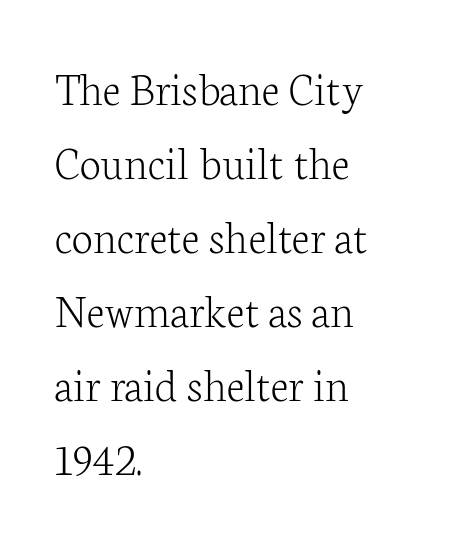
{"serif": "yes", "italic": "no", "bold": "no", "weight": "light", "width": "normal", "stroke_contrast": "low", "x_height": "medium", "monospaced": "no", "underline": "no", "align": "left", "line_spacing": "normal", "line_spacing_ratio": 1.54, "letter_spacing": "normal", "letter_spacing_em": 0.0, "glyph_px": 48}
